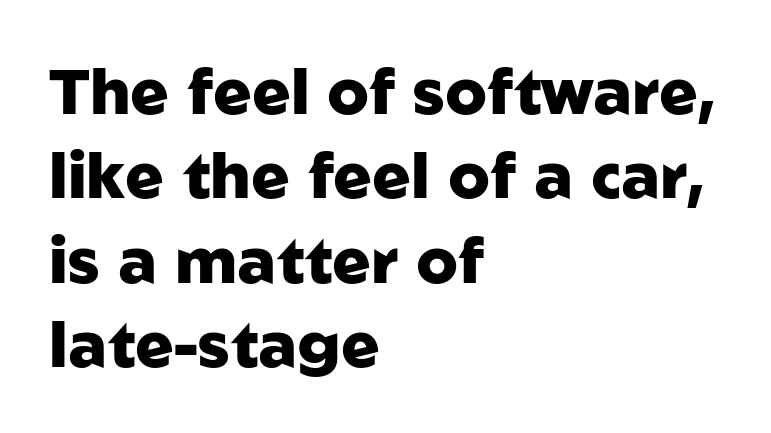
{"serif": "no", "italic": "no", "bold": "yes", "weight": "heavy", "width": "normal", "stroke_contrast": "low", "x_height": "medium", "monospaced": "no", "underline": "no", "align": "left", "line_spacing": "normal", "line_spacing_ratio": 1.32, "letter_spacing": "normal", "letter_spacing_em": 0.0, "glyph_px": 64}
